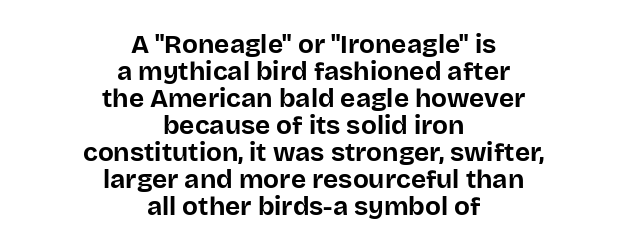
The image shows 26 px bold type, upright; set centered, tight line spacing (1.04x), normal letter spacing, not underlined.
